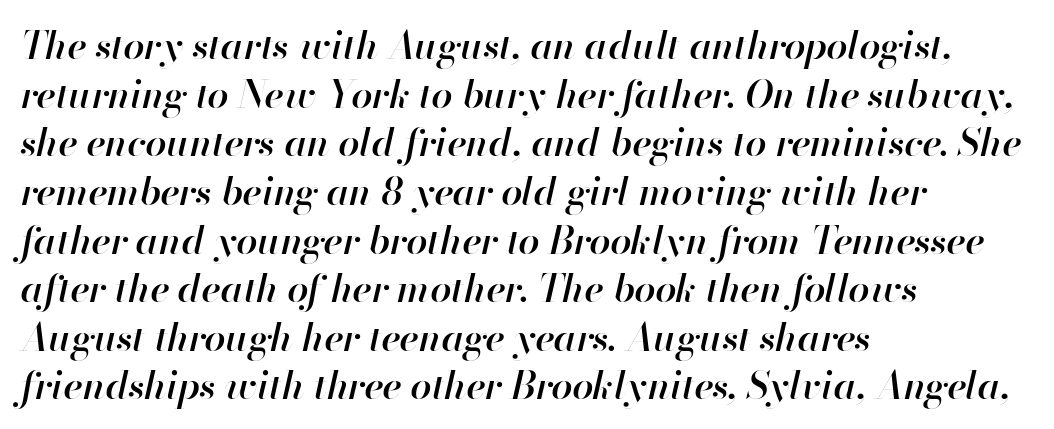
Q: Is the text bold? A: Semi-bold.
Q: Is the text italic (slanted)? A: Yes, it leans right by about 13 degrees.
Q: Is the text underlined? A: No.
Q: How is the paragraph aligned? A: Left-aligned.
Q: Is the spacing between letters normal or unusually wide? A: Normal.
Q: Is the spacing between lines tight, normal or loose? A: Normal.
Q: Width (condensed, normal, or wide)? A: Normal.
Q: Stroke contrast? A: High.
Q: x-height? A: Small.
Q: Monospaced? A: No.
